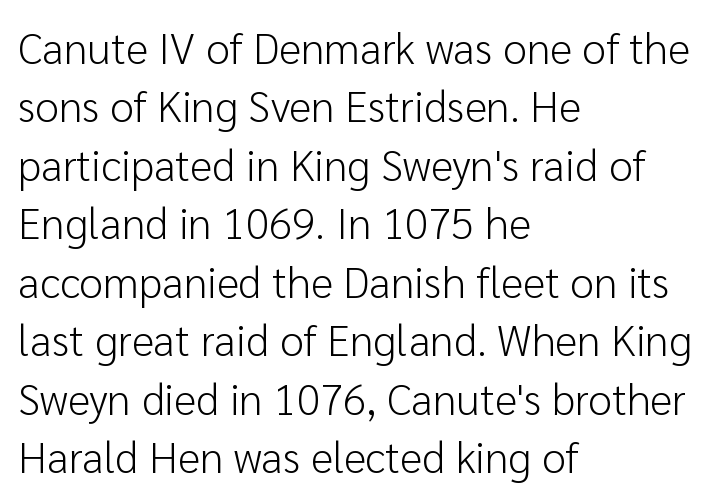
The image shows 43 px light sans-serif type, upright; set left-aligned, normal line spacing (1.36x), normal letter spacing, not underlined; low stroke contrast and a medium x-height.
